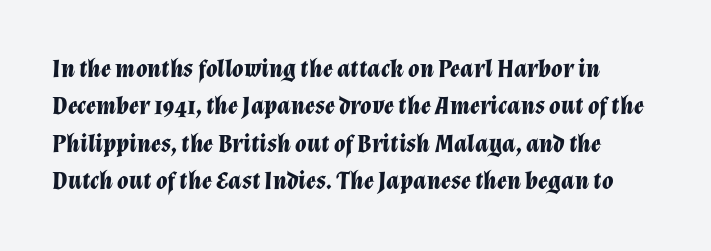
{"italic": "yes", "lean": "right", "slant_degrees": 12, "bold": "yes", "underline": "no", "line_spacing": "normal", "line_spacing_ratio": 1.44, "letter_spacing": "normal", "letter_spacing_em": 0.0, "glyph_px": 26}
